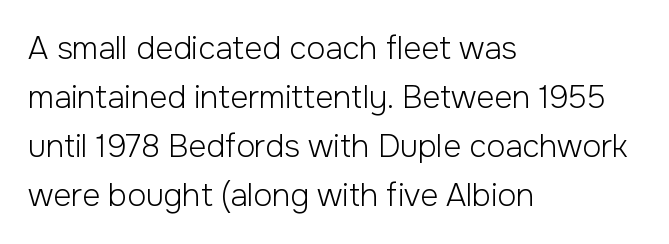
The text block is weighted toward the left margin, trailing off unevenly rightward. Baseline-to-baseline distance is the conventional proportion of letter height. In terms of posture, this sample is upright. Do the characters align in a grid? No, the font is proportional.
